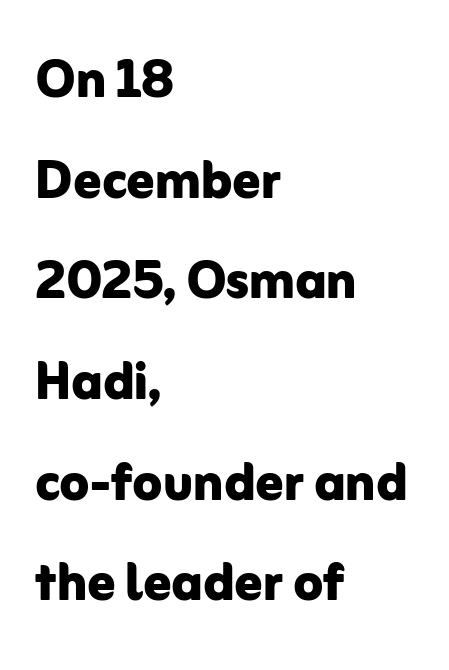
Q: Is the text bold? A: Yes.
Q: Is the text italic (slanted)? A: No, it is upright.
Q: Is the typeface a serif or a sans-serif typeface? A: Sans-serif.
Q: Is the text underlined? A: No.
Q: How is the paragraph aligned? A: Left-aligned.
Q: Is the spacing between letters normal or unusually wide? A: Normal.
Q: Is the spacing between lines tight, normal or loose? A: Normal.
Q: Width (condensed, normal, or wide)? A: Normal.
Q: Stroke contrast? A: Low.
Q: x-height? A: Medium.
Q: Monospaced? A: No.
